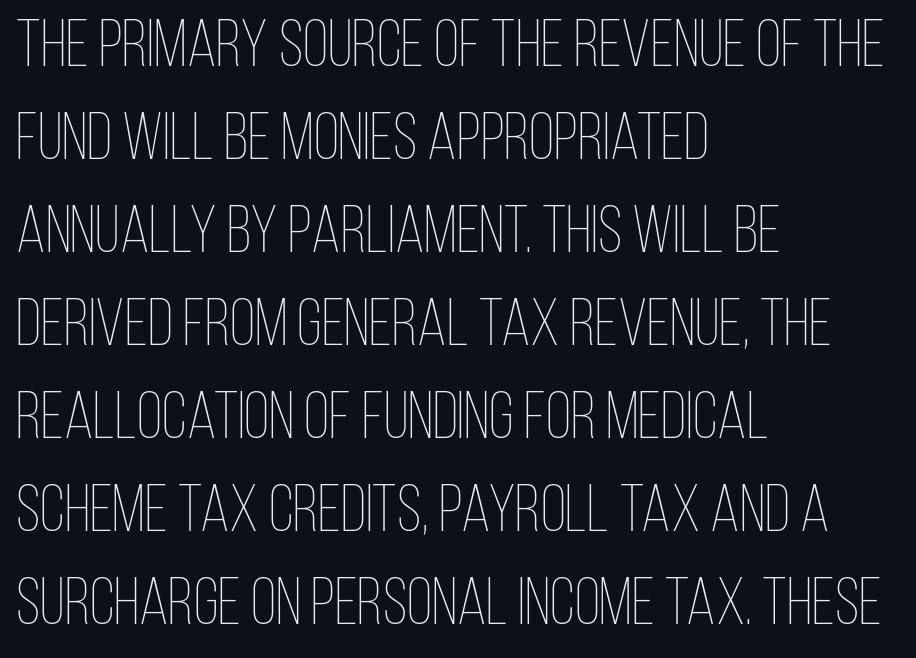
The image shows 66 px thin, condensed type, upright; set left-aligned, normal line spacing (1.41x), normal letter spacing, not underlined; low stroke contrast and a large x-height.
